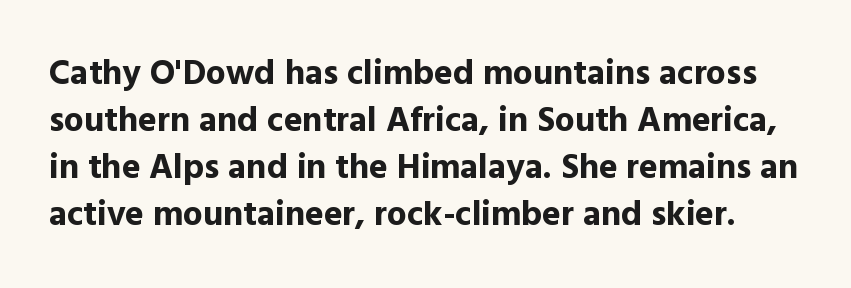
The face used here is rendered with its standard letterfit. The glyphs in this specimen are sans serif. Character widths vary here, with narrow letters taking less room than wide ones. Italic? Not at all — the glyphs are vertical.
